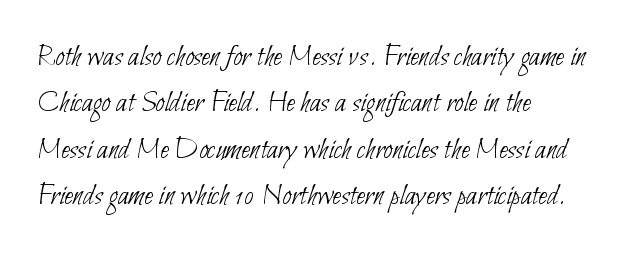
This reads as an unemphasized weight, regular at the heaviest. Line starts are locked; line ends wander. The vertical gap from one line to the next is medium. Letters rest on an invisible, unmarked baseline. Each letter's strokes conclude bluntly, with no projecting serifs.
